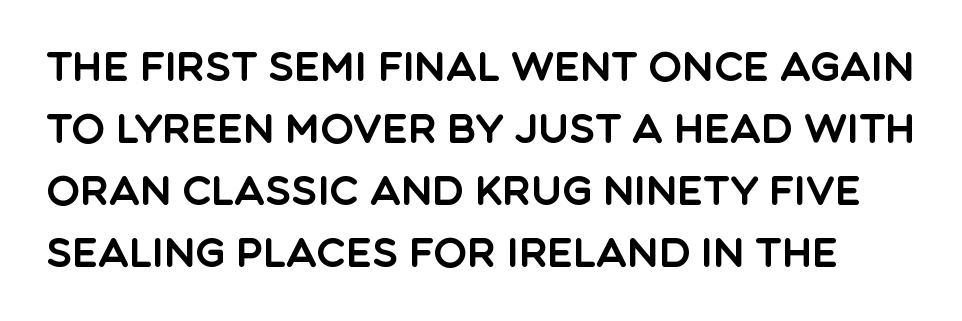
{"serif": "no", "italic": "no", "width": "normal", "x_height": "large", "monospaced": "no", "underline": "no", "line_spacing": "normal", "line_spacing_ratio": 1.55, "letter_spacing": "normal", "letter_spacing_em": 0.0, "glyph_px": 40}
